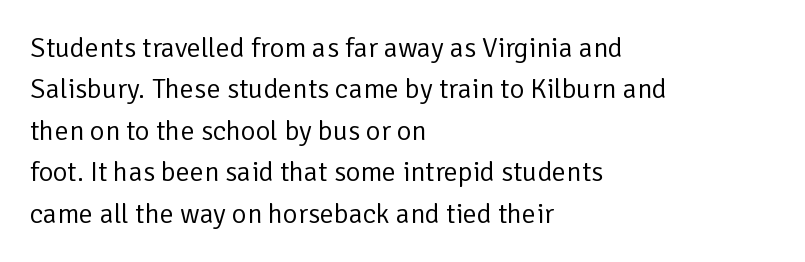
Q: Is the text bold? A: No.
Q: Is the text italic (slanted)? A: No, it is upright.
Q: Is the typeface a serif or a sans-serif typeface? A: Sans-serif.
Q: Is the text underlined? A: No.
Q: How is the paragraph aligned? A: Left-aligned.
Q: Is the spacing between letters normal or unusually wide? A: Normal.
Q: Is the spacing between lines tight, normal or loose? A: Normal.
Q: Width (condensed, normal, or wide)? A: Normal.
Q: Stroke contrast? A: Low.
Q: x-height? A: Medium.
Q: Monospaced? A: No.
